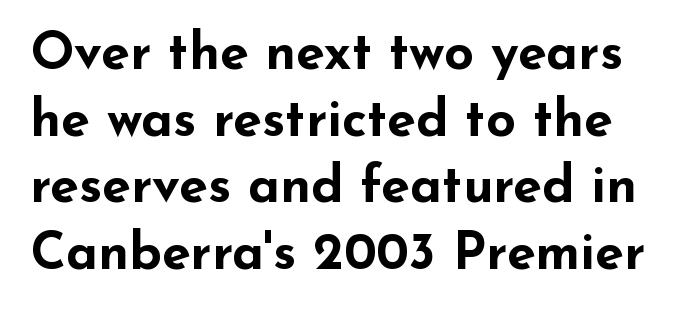
Q: Is the text bold? A: Yes.
Q: Is the text italic (slanted)? A: No, it is upright.
Q: Is the typeface a serif or a sans-serif typeface? A: Sans-serif.
Q: Is the text underlined? A: No.
Q: Is the spacing between letters normal or unusually wide? A: Normal.
Q: Is the spacing between lines tight, normal or loose? A: Normal.
Q: Width (condensed, normal, or wide)? A: Wide.
Q: Stroke contrast? A: Low.
Q: x-height? A: Small.
Q: Monospaced? A: No.
